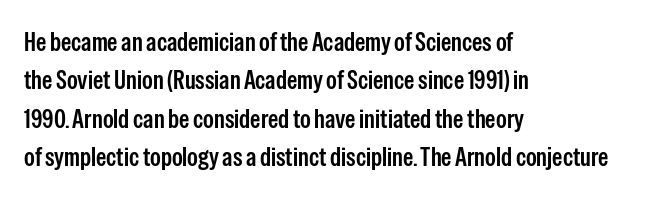
The image shows 26 px text type, upright; set left-aligned, normal line spacing (1.48x), normal letter spacing, not underlined.
